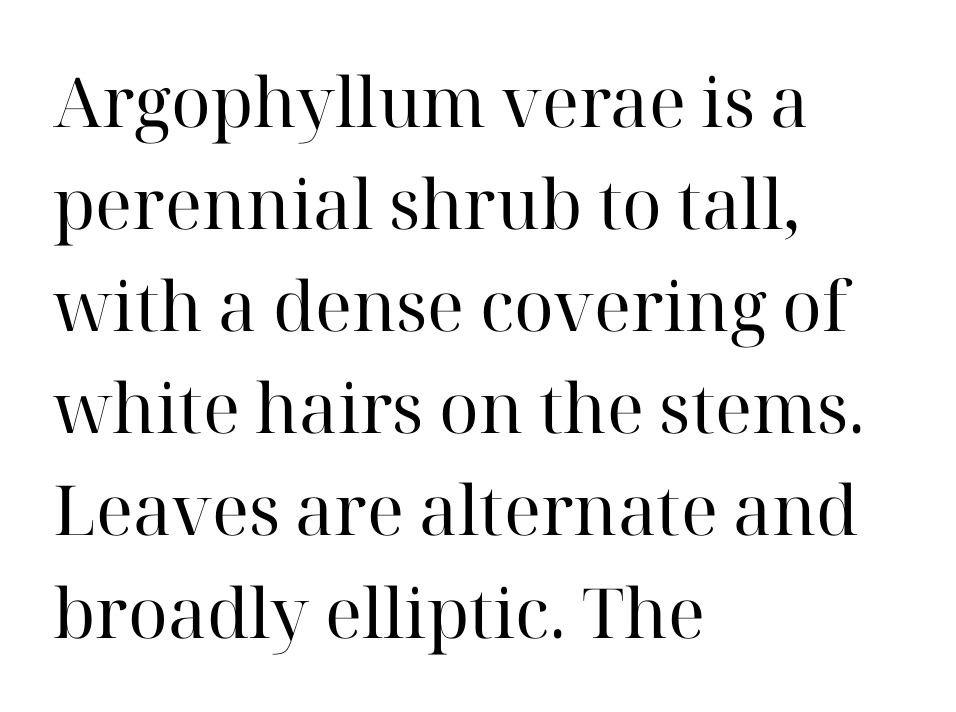
Q: Is the text bold? A: No.
Q: Is the text italic (slanted)? A: No, it is upright.
Q: Is the typeface a serif or a sans-serif typeface? A: Serif.
Q: Is the text underlined? A: No.
Q: How is the paragraph aligned? A: Left-aligned.
Q: Is the spacing between letters normal or unusually wide? A: Normal.
Q: Is the spacing between lines tight, normal or loose? A: Normal.
Q: Width (condensed, normal, or wide)? A: Normal.
Q: Stroke contrast? A: High.
Q: x-height? A: Medium.
Q: Monospaced? A: No.
